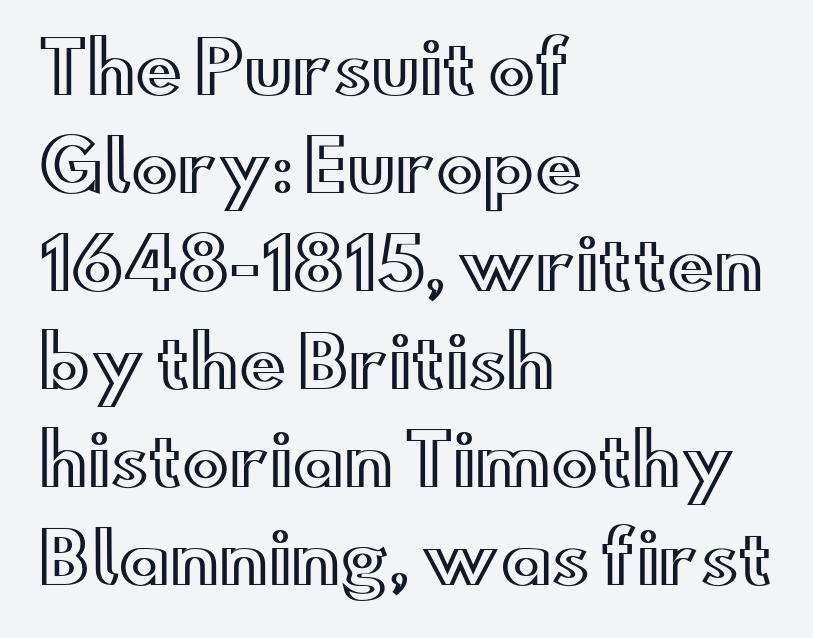
{"italic": "no", "width": "wide", "x_height": "small", "monospaced": "no", "underline": "no", "align": "left", "line_spacing": "normal", "line_spacing_ratio": 1.4, "letter_spacing": "normal", "letter_spacing_em": 0.0, "glyph_px": 70}
